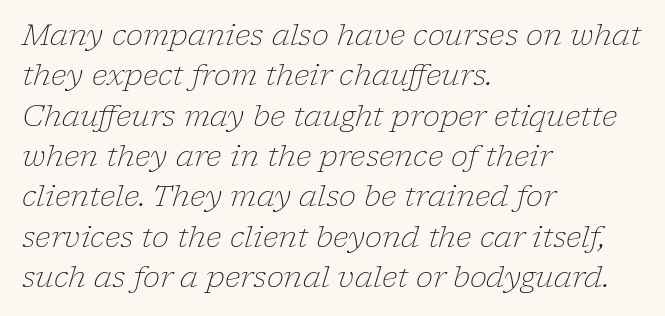
The image shows 29 px light serif type, italic (leaning right); set left-aligned, normal line spacing (1.39x), normal letter spacing, not underlined; low stroke contrast and a medium x-height.
